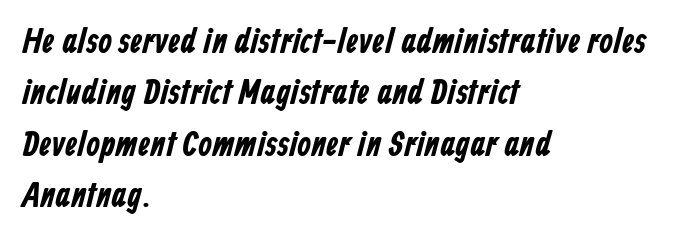
{"serif": "no", "width": "condensed", "stroke_contrast": "low", "x_height": "medium", "monospaced": "no", "underline": "no", "align": "left", "line_spacing": "normal", "line_spacing_ratio": 1.47, "letter_spacing": "normal", "letter_spacing_em": 0.0, "glyph_px": 35}
